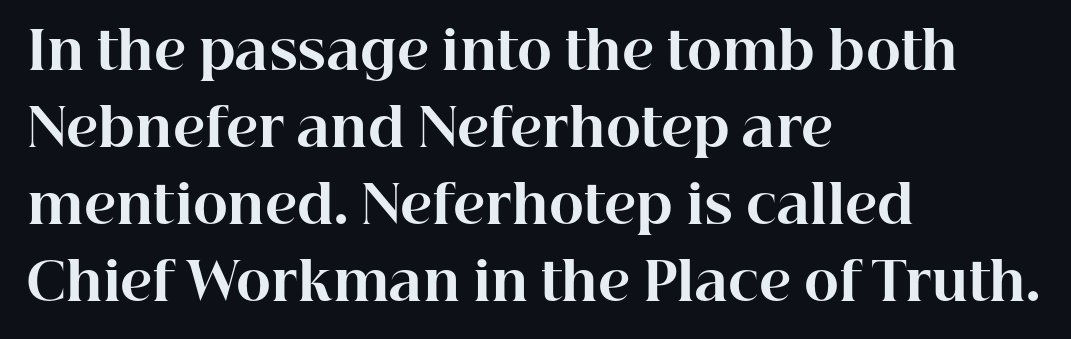
The image shows 53 px bold serif type, upright; set left-aligned, normal line spacing (1.45x), normal letter spacing, not underlined; high stroke contrast and a medium x-height.
